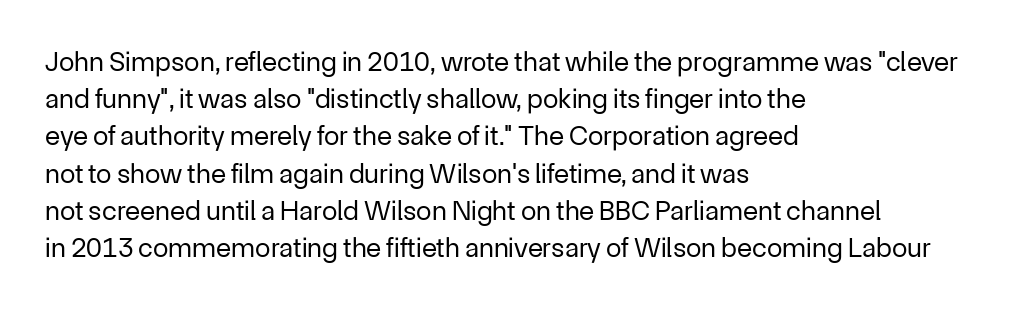
Descender tails drop into unmarked territory. Check where the strokes stop: nothing finishes them off — pure sans. Think of a printed novel: that variable character pitch is what you see here. The typography opts for an upright posture over an oblique one.
